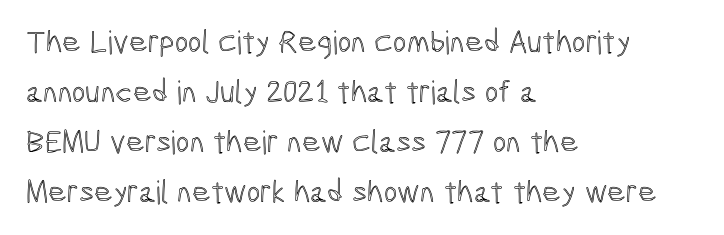
Q: Is the text italic (slanted)? A: No, it is upright.
Q: Is the text underlined? A: No.
Q: How is the paragraph aligned? A: Left-aligned.
Q: Is the spacing between letters normal or unusually wide? A: Normal.
Q: Is the spacing between lines tight, normal or loose? A: Normal.
Q: Width (condensed, normal, or wide)? A: Condensed.
Q: x-height? A: Medium.
Q: Monospaced? A: No.
